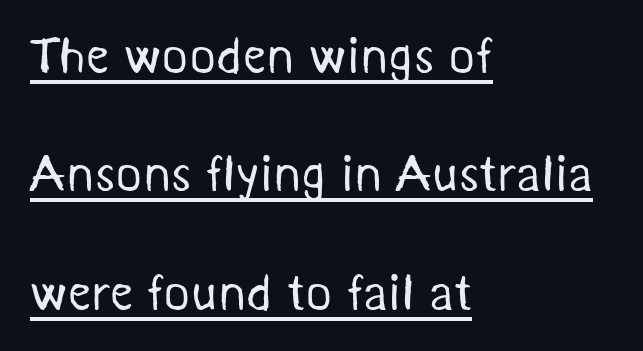
Quick note: interline space is abundant. Ink coverage per letter is moderate at most. A baseline rule has been typeset under these characters. This sample is left-justified, so line endings fall wherever the words run out. The font family rendered here belongs to the sans-serif group.
